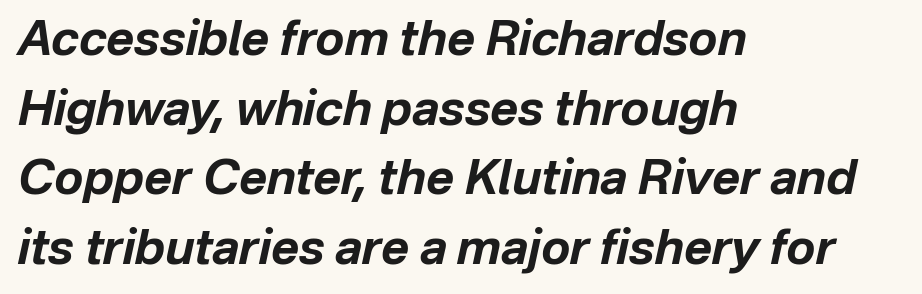
The face used here is rendered with its standard letterfit. The whole block is typeset with a tilt. You could not count columns in this text — the font is proportionally spaced. Strokes here are thick enough to call this a true bold. A normal amount of white space separates one row of letters from the next. The paragraph shown leans on its left margin.
